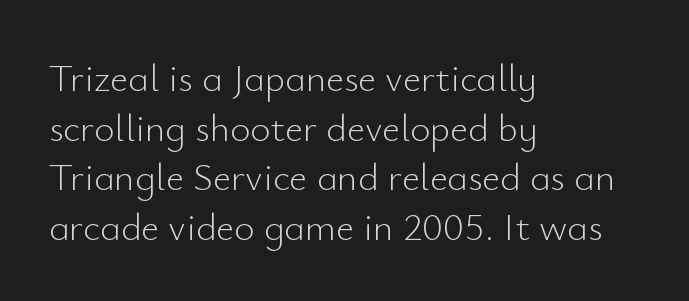
{"serif": "no", "italic": "no", "bold": "no", "weight": "light", "width": "normal", "stroke_contrast": "low", "x_height": "small", "monospaced": "no", "underline": "no", "align": "left", "line_spacing": "normal", "line_spacing_ratio": 1.27, "letter_spacing": "normal", "letter_spacing_em": 0.0, "glyph_px": 39}
